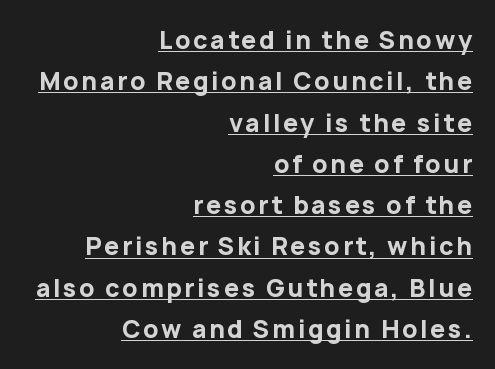
Q: Is the text bold? A: Yes.
Q: Is the text italic (slanted)? A: No, it is upright.
Q: Is the text underlined? A: Yes.
Q: How is the paragraph aligned? A: Right-aligned.
